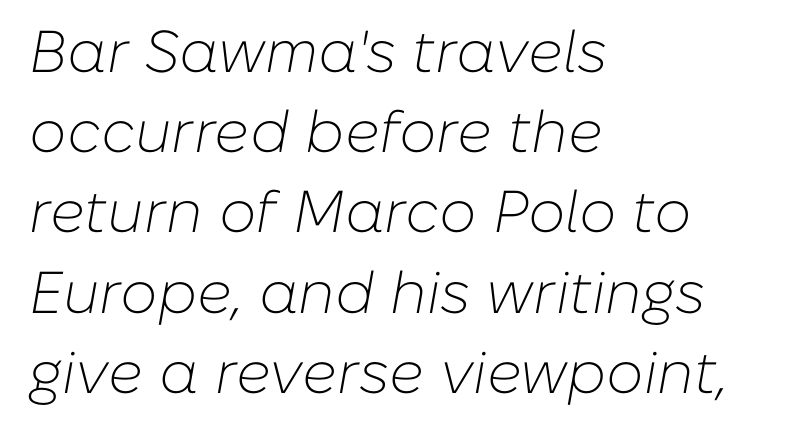
Q: Is the text bold? A: No.
Q: Is the text italic (slanted)? A: Yes, it leans right by about 10 degrees.
Q: Is the text underlined? A: No.
Q: How is the paragraph aligned? A: Left-aligned.
Q: Is the spacing between letters normal or unusually wide? A: Normal.
Q: Is the spacing between lines tight, normal or loose? A: Normal.
Q: Width (condensed, normal, or wide)? A: Normal.
Q: Stroke contrast? A: Low.
Q: x-height? A: Medium.
Q: Monospaced? A: No.
